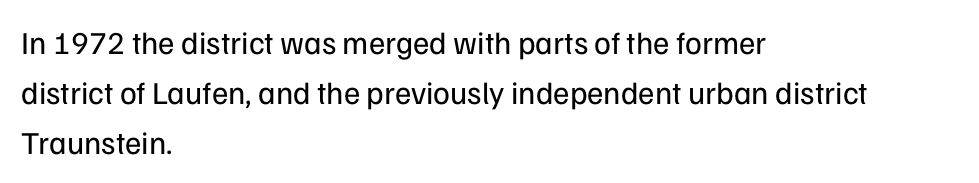
Q: Is the text bold? A: No.
Q: Is the text italic (slanted)? A: No, it is upright.
Q: Is the typeface a serif or a sans-serif typeface? A: Sans-serif.
Q: Is the text underlined? A: No.
Q: How is the paragraph aligned? A: Left-aligned.
Q: Is the spacing between letters normal or unusually wide? A: Normal.
Q: Is the spacing between lines tight, normal or loose? A: Normal.
Q: Width (condensed, normal, or wide)? A: Normal.
Q: Stroke contrast? A: Low.
Q: x-height? A: Medium.
Q: Monospaced? A: No.
